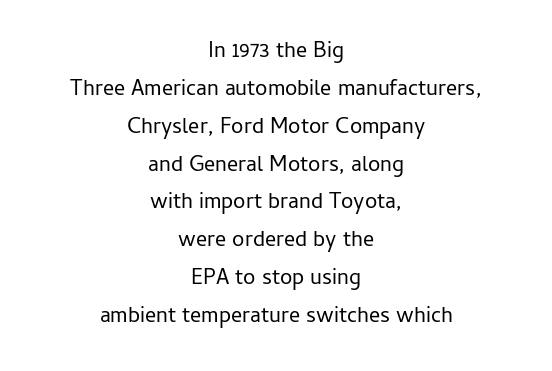
Q: Is the text bold? A: No.
Q: Is the text italic (slanted)? A: No, it is upright.
Q: Is the text underlined? A: No.
Q: How is the paragraph aligned? A: Centered.
Q: Is the spacing between letters normal or unusually wide? A: Normal.
